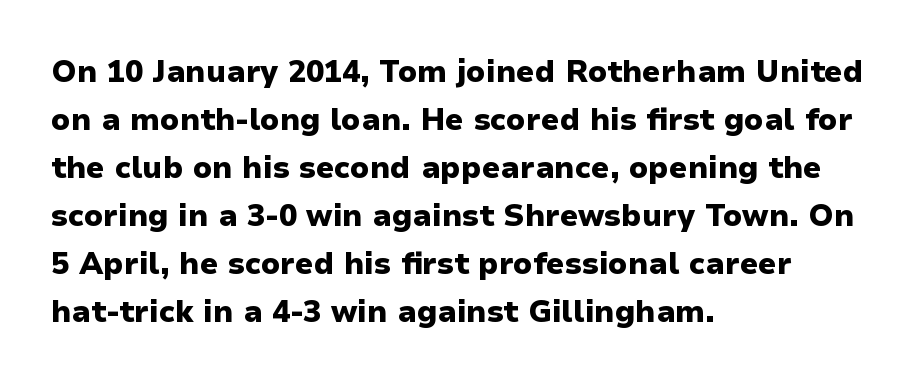
{"serif": "no", "italic": "no", "bold": "yes", "weight": "heavy", "width": "normal", "stroke_contrast": "low", "x_height": "medium", "monospaced": "no", "underline": "no", "align": "left", "line_spacing": "normal", "line_spacing_ratio": 1.6, "letter_spacing": "normal", "letter_spacing_em": 0.0, "glyph_px": 30}
